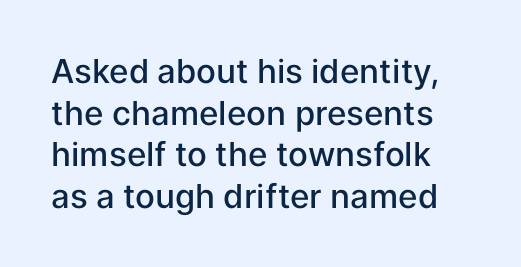
The line texture is even and compact thanks to regular tracking. Rendered with straight, roman letterforms. Type without underlining. The space between consecutive lines is moderate. No feet cap the strokes, marking this as sans-serif type.
